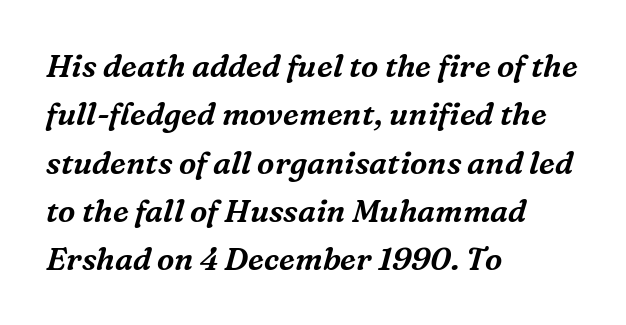
The vertical gap from one line to the next is medium. No word sits above an underline. You could not count columns in this text — the font is proportionally spaced. Alignment: flush left.
